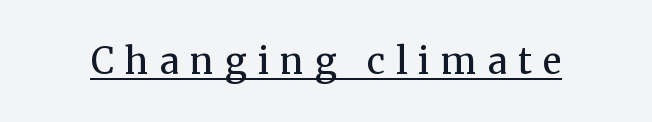
The image shows 36 px regular-weight serif type, upright; set unusually wide letter spacing (+0.31 em), underlined; medium stroke contrast and a medium x-height.
